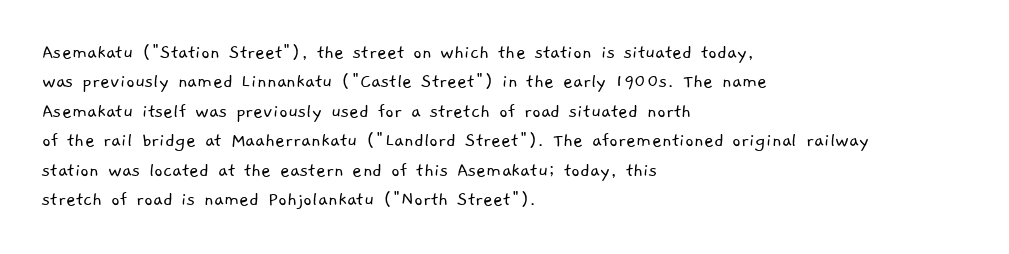
In terms of letterspacing, this is plain default setting. Just letters on the line, the space beneath them empty. Layout note: lines flush left. Stroke mass is kept to a normal reading level or below. The vertical gap from one line to the next is medium.
